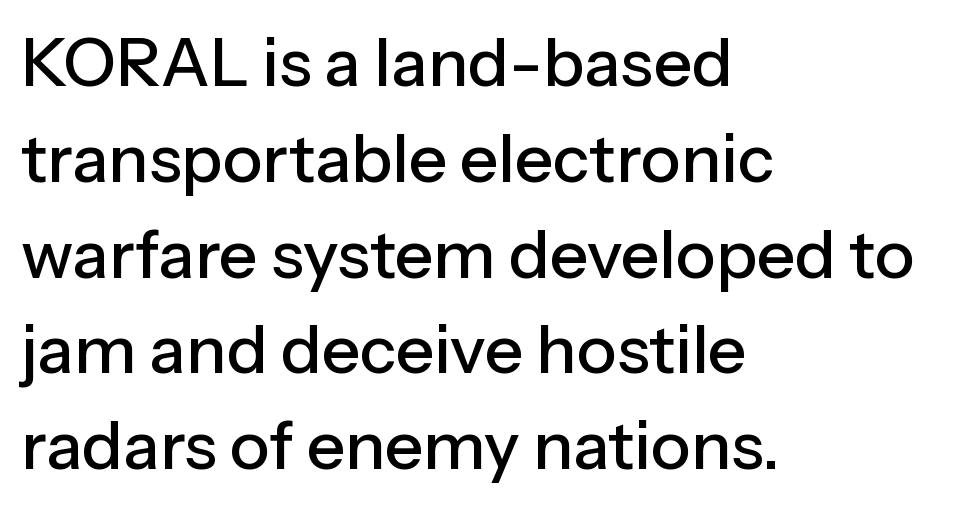
A normal amount of white space separates one row of letters from the next. Descender tails drop into unmarked territory. In terms of posture, this sample is upright. The rendering shows plain stroke endings on the letterforms — a sans-serif design.
